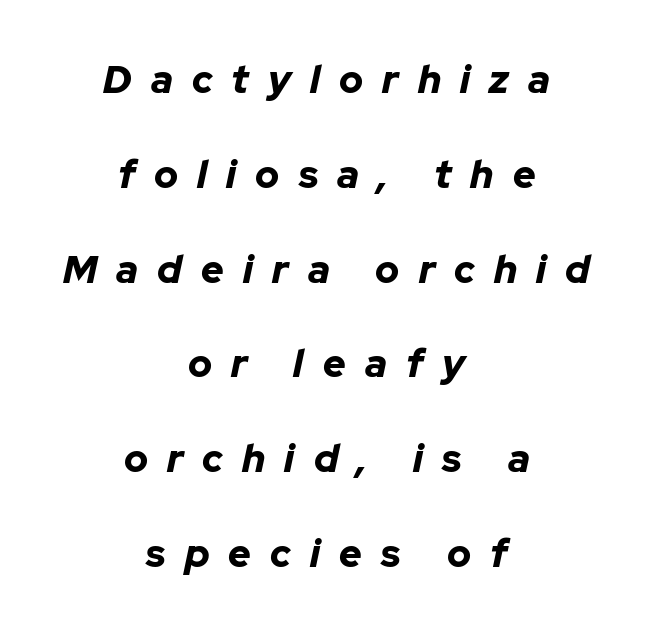
Q: Is the text bold? A: Yes.
Q: Is the text italic (slanted)? A: Yes, it leans right by about 12 degrees.
Q: Is the text underlined? A: No.
Q: How is the paragraph aligned? A: Centered.
Q: Is the spacing between letters normal or unusually wide? A: Unusually wide.
Q: Is the spacing between lines tight, normal or loose? A: Loose.
Q: Width (condensed, normal, or wide)? A: Normal.
Q: Stroke contrast? A: Low.
Q: x-height? A: Medium.
Q: Monospaced? A: No.
